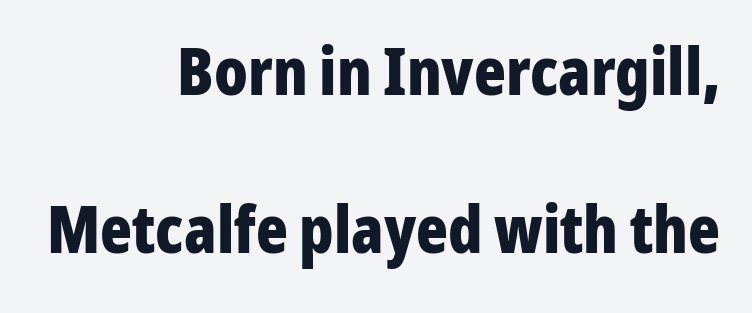
{"serif": "no", "italic": "no", "bold": "yes", "weight": "bold", "width": "condensed", "stroke_contrast": "low", "x_height": "medium", "monospaced": "no", "underline": "no", "align": "right", "line_spacing": "loose", "line_spacing_ratio": 2.4, "letter_spacing": "normal", "letter_spacing_em": 0.0, "glyph_px": 66}
